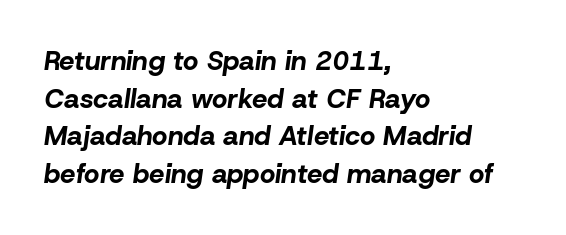
{"italic": "yes", "lean": "right", "slant_degrees": 8, "bold": "yes", "underline": "no", "align": "left", "line_spacing": "normal", "line_spacing_ratio": 1.39, "letter_spacing": "normal", "letter_spacing_em": 0.0, "glyph_px": 27}
